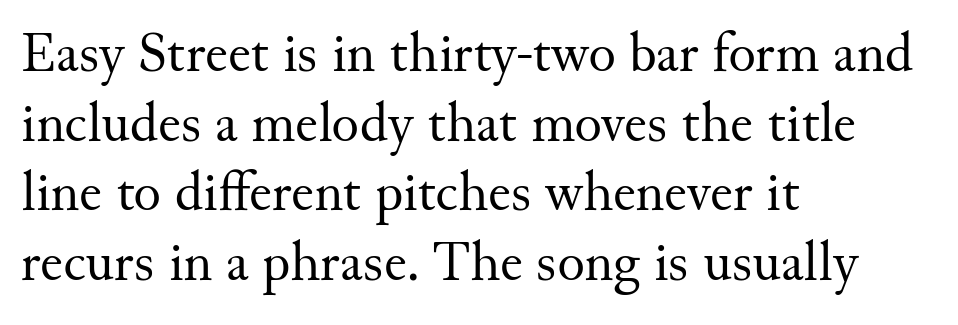
The glyphs in this specimen are seriffed. The space beneath each line is pristine and unruled. The typeface has the unassuming heft of standard copy or less. These lines are rendered in a variable-pitch font. How are the letters spaced? Ordinarily, with no added tracking. Leftover space on each line is placed entirely after the last word.
